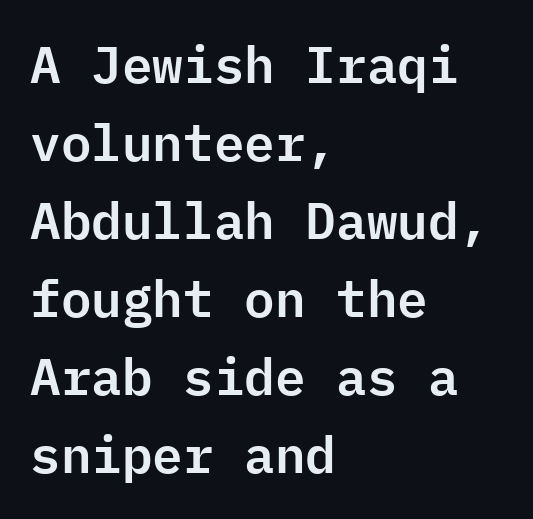
The lines are quadded left. Every character sits straight up, as roman type does. The rendering keeps characters at their native spacing. Each letter, wide or thin by design, is forced into the same width here. Baseline-to-baseline distance is the conventional proportion of letter height. Each letter's strokes conclude bluntly, with no projecting serifs.
